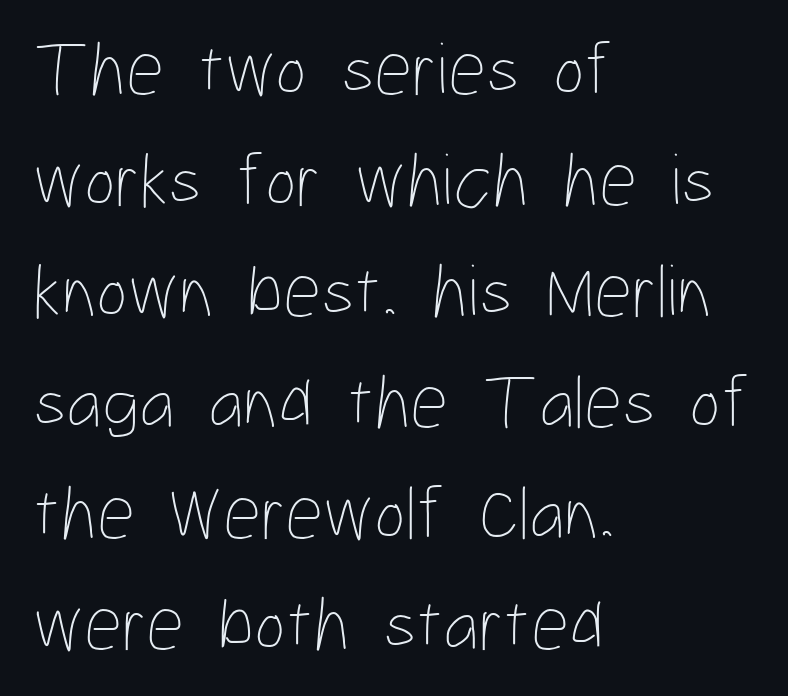
The typography opts for an upright posture over an oblique one. The space between consecutive lines is moderate. Clear beneath every line of the passage. Tracking value appears to be zero — textbook default spacing. Here the designer chose a conventional face with non-uniform glyph widths.
